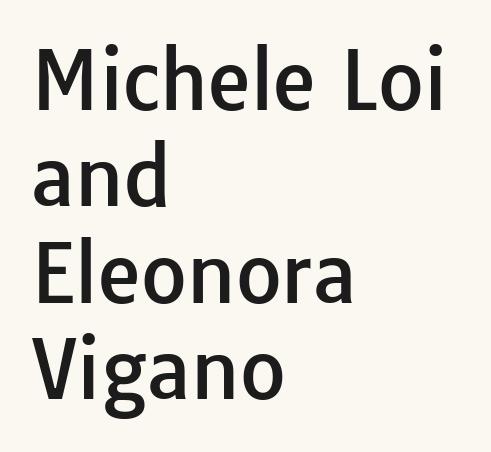
{"serif": "no", "italic": "no", "width": "normal", "stroke_contrast": "low", "x_height": "medium", "monospaced": "no", "underline": "no", "align": "left", "line_spacing_ratio": 1.22, "letter_spacing": "normal", "letter_spacing_em": 0.0, "glyph_px": 79}
